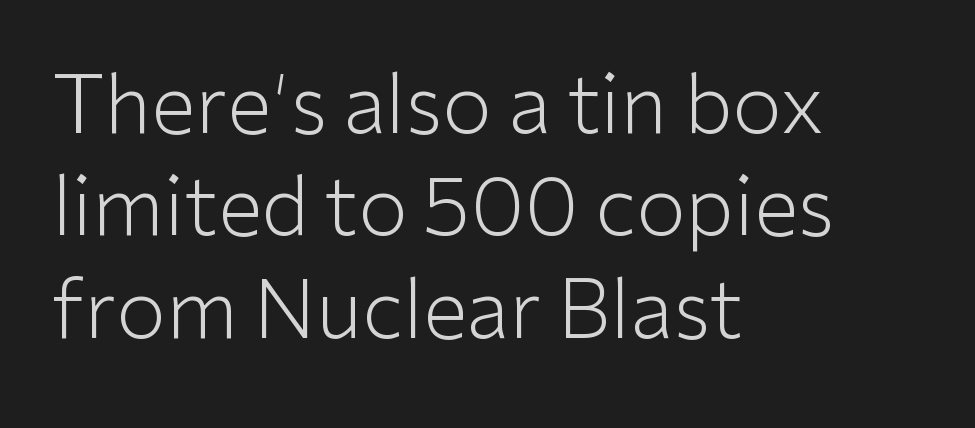
The image shows 80 px light sans-serif type, upright; set left-aligned, normal line spacing (1.28x), normal letter spacing, not underlined; low stroke contrast and a medium x-height.
